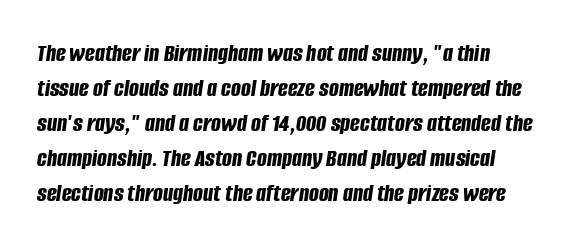
{"italic": "yes", "lean": "right", "slant_degrees": 8, "bold": "yes", "underline": "no", "align": "left", "line_spacing": "normal", "line_spacing_ratio": 1.35, "letter_spacing": "normal", "letter_spacing_em": 0.0, "glyph_px": 26}
